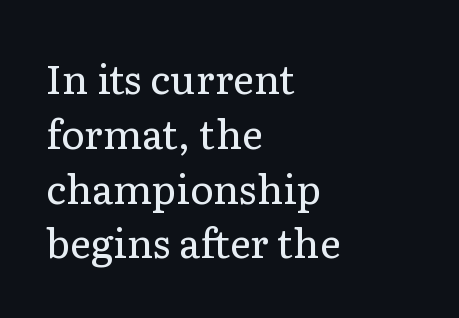
Q: Is the text bold? A: No.
Q: Is the text italic (slanted)? A: No, it is upright.
Q: Is the typeface a serif or a sans-serif typeface? A: Serif.
Q: Is the text underlined? A: No.
Q: How is the paragraph aligned? A: Left-aligned.
Q: Is the spacing between letters normal or unusually wide? A: Normal.
Q: Is the spacing between lines tight, normal or loose? A: Normal.
Q: Width (condensed, normal, or wide)? A: Normal.
Q: Stroke contrast? A: Low.
Q: x-height? A: Medium.
Q: Monospaced? A: No.
